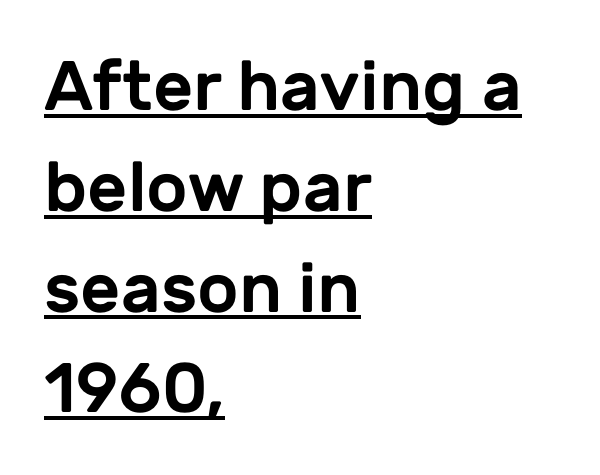
Notice how the passage keeps a crisp vertical edge on the left only. Quick note: underline on. Typographically, this falls in the sans-serif category. In terms of leading, this rendering sits right in the middle. The type sits square on the baseline with zero lean.
